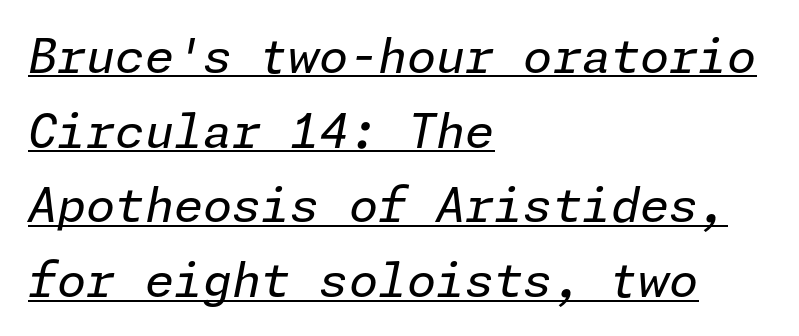
Caption: face not bold, strokes unweighted. This sample uses an oblique cut, with every glyph tilted off the vertical. The rag falls on the right side of this text block. Emphasis is given by a line drawn under the lettering. If you measured baseline to baseline, you'd find a middling distance.
